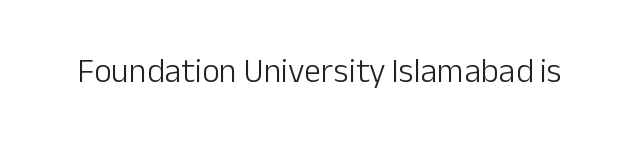
Q: Is the text bold? A: No.
Q: Is the text italic (slanted)? A: No, it is upright.
Q: Is the typeface a serif or a sans-serif typeface? A: Sans-serif.
Q: Is the text underlined? A: No.
Q: Is the spacing between letters normal or unusually wide? A: Normal.
Q: Width (condensed, normal, or wide)? A: Normal.
Q: Stroke contrast? A: Low.
Q: x-height? A: Medium.
Q: Monospaced? A: No.
